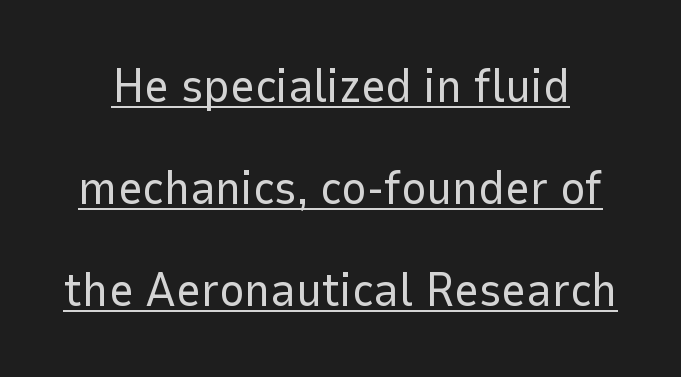
Q: Is the text bold? A: No.
Q: Is the text italic (slanted)? A: No, it is upright.
Q: Is the typeface a serif or a sans-serif typeface? A: Sans-serif.
Q: Is the text underlined? A: Yes.
Q: Is the spacing between letters normal or unusually wide? A: Normal.
Q: Is the spacing between lines tight, normal or loose? A: Loose.
Q: Width (condensed, normal, or wide)? A: Normal.
Q: Stroke contrast? A: Low.
Q: x-height? A: Medium.
Q: Monospaced? A: No.
